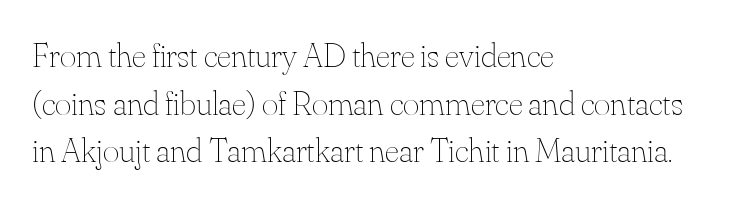
The rendering anchors every line to the left-hand side. Each letter keeps its own natural width here, so spacing adapts to shape. Style check: upright. The rendering keeps characters at their native spacing. Summary of weight: not heavy and not bold. In terms of leading, this rendering sits right in the middle.
